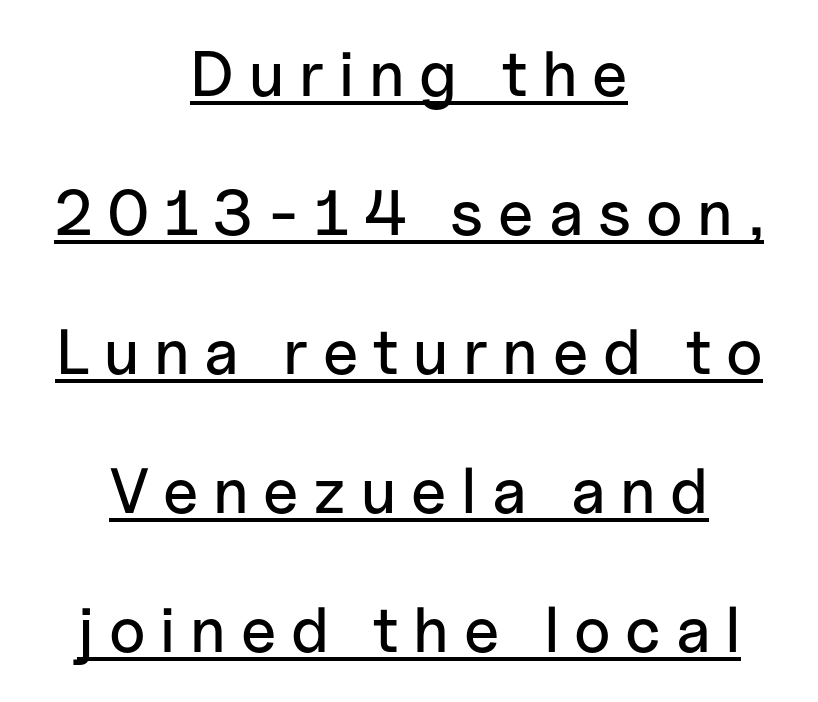
Q: Is the text italic (slanted)? A: No, it is upright.
Q: Is the typeface a serif or a sans-serif typeface? A: Sans-serif.
Q: Is the text underlined? A: Yes.
Q: How is the paragraph aligned? A: Centered.
Q: Is the spacing between letters normal or unusually wide? A: Unusually wide.
Q: Is the spacing between lines tight, normal or loose? A: Loose.
Q: Width (condensed, normal, or wide)? A: Normal.
Q: Stroke contrast? A: Low.
Q: x-height? A: Medium.
Q: Monospaced? A: No.
